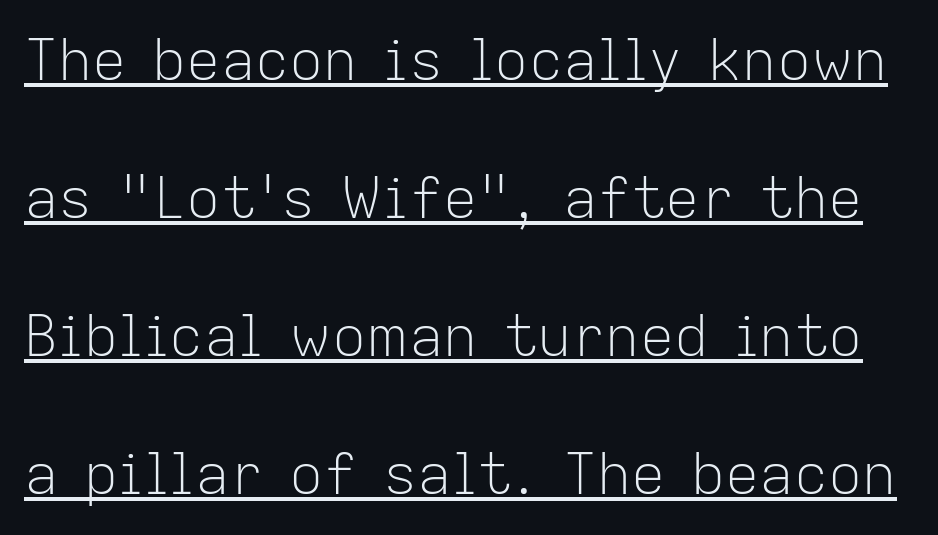
Q: Is the text bold? A: No.
Q: Is the text italic (slanted)? A: No, it is upright.
Q: Is the typeface a serif or a sans-serif typeface? A: Sans-serif.
Q: Is the text underlined? A: Yes.
Q: Is the spacing between letters normal or unusually wide? A: Normal.
Q: Is the spacing between lines tight, normal or loose? A: Loose.
Q: Width (condensed, normal, or wide)? A: Normal.
Q: Stroke contrast? A: Low.
Q: x-height? A: Medium.
Q: Monospaced? A: No.
